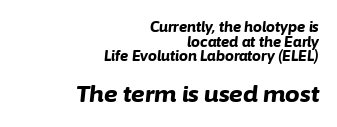
The image shows 23 px bold type, italic (leaning right); set right-aligned, tight line spacing (1.04x), normal letter spacing, not underlined; the second (bottom) block is 1.64x larger.
